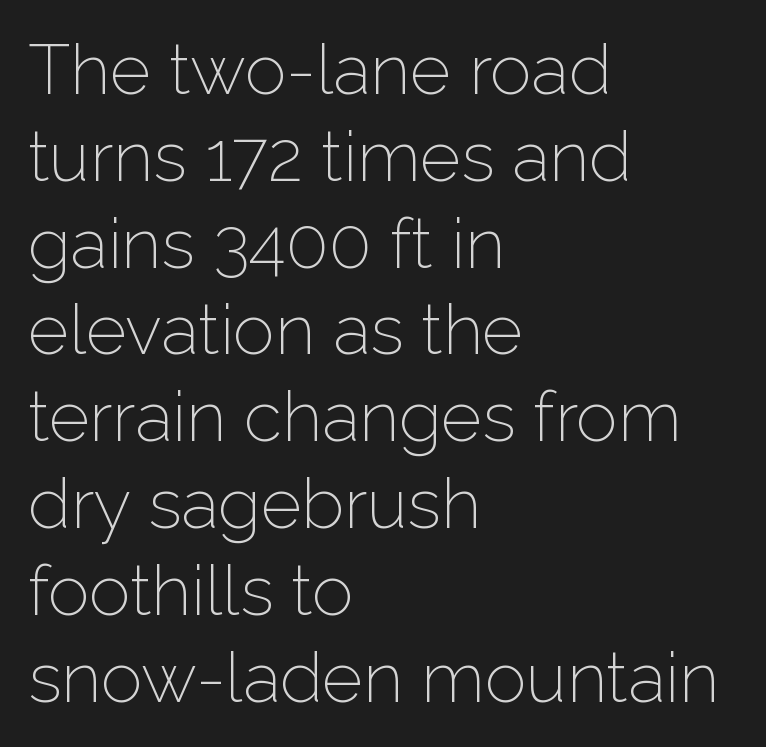
The image shows 70 px light sans-serif type, upright; set left-aligned, line spacing 1.24x, normal letter spacing, not underlined; low stroke contrast and a medium x-height.
